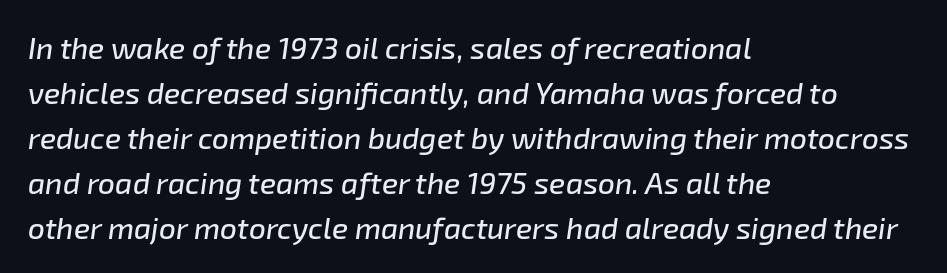
Q: Is the text italic (slanted)? A: Yes, it leans right by about 8 degrees.
Q: Is the text underlined? A: No.
Q: How is the paragraph aligned? A: Left-aligned.
Q: Is the spacing between letters normal or unusually wide? A: Normal.
Q: Is the spacing between lines tight, normal or loose? A: Normal.
Q: Width (condensed, normal, or wide)? A: Normal.
Q: Stroke contrast? A: Low.
Q: x-height? A: Medium.
Q: Monospaced? A: No.
